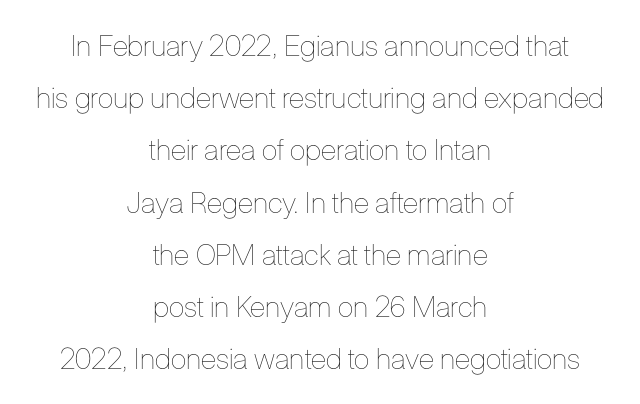
Q: Is the text bold? A: No.
Q: Is the text italic (slanted)? A: No, it is upright.
Q: Is the text underlined? A: No.
Q: How is the paragraph aligned? A: Centered.
Q: Is the spacing between letters normal or unusually wide? A: Normal.
Q: Width (condensed, normal, or wide)? A: Condensed.
Q: Stroke contrast? A: Low.
Q: x-height? A: Medium.
Q: Monospaced? A: No.
